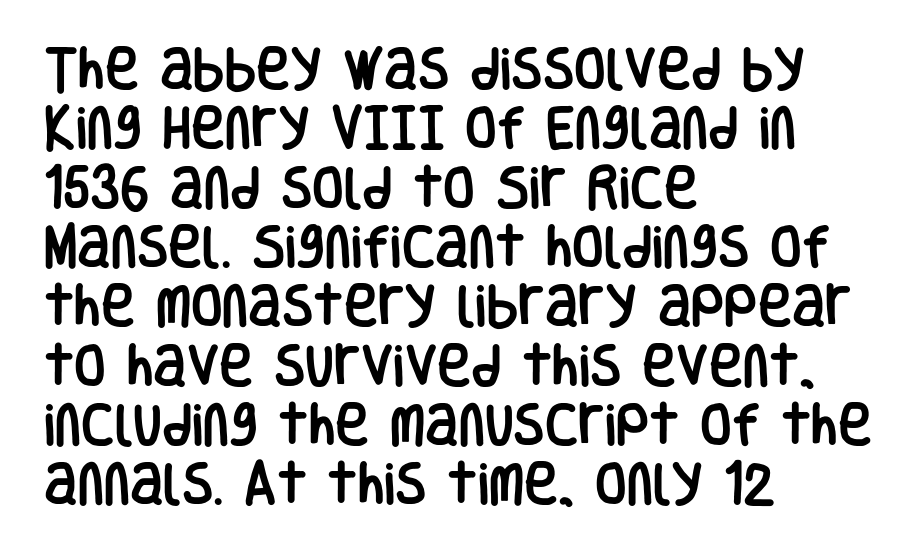
Q: Is the text italic (slanted)? A: No, it is upright.
Q: Is the typeface a serif or a sans-serif typeface? A: Sans-serif.
Q: Is the text underlined? A: No.
Q: How is the paragraph aligned? A: Left-aligned.
Q: Is the spacing between letters normal or unusually wide? A: Normal.
Q: Is the spacing between lines tight, normal or loose? A: Normal.
Q: Width (condensed, normal, or wide)? A: Condensed.
Q: Stroke contrast? A: Low.
Q: x-height? A: Large.
Q: Monospaced? A: No.
